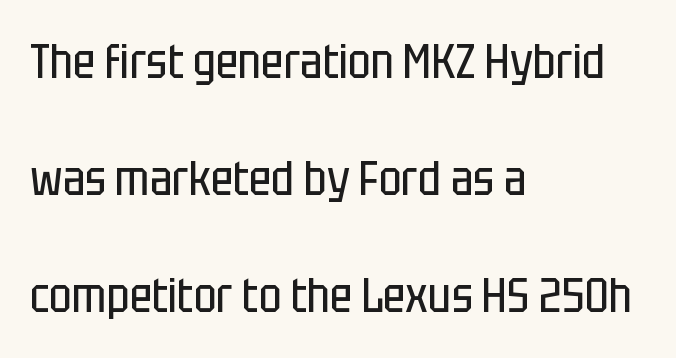
The image shows 48 px regular-weight, condensed sans-serif type, upright; set left-aligned, loose line spacing (2.44x), normal letter spacing, not underlined; low stroke contrast and a large x-height.
